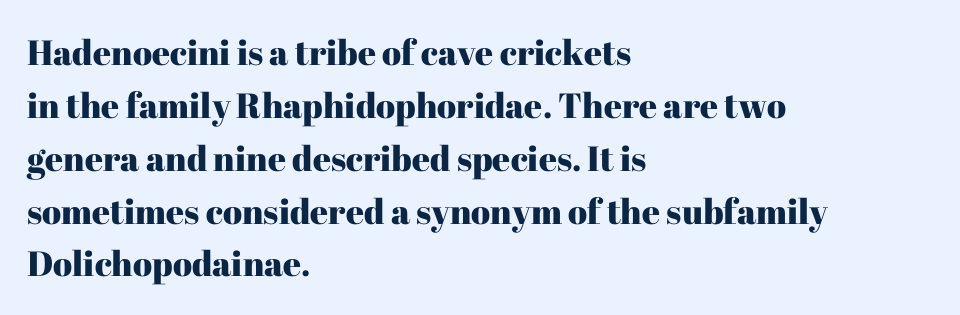
{"serif": "yes", "italic": "no", "width": "normal", "stroke_contrast": "high", "x_height": "medium", "monospaced": "no", "underline": "no", "align": "left", "line_spacing": "normal", "line_spacing_ratio": 1.51, "letter_spacing": "normal", "letter_spacing_em": 0.0, "glyph_px": 35}
